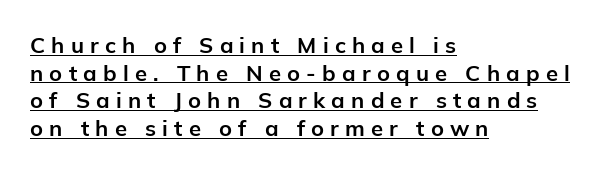
{"italic": "no", "bold": "yes", "underline": "yes", "align": "left", "line_spacing": "normal", "line_spacing_ratio": 1.26, "letter_spacing": "wide", "letter_spacing_em": 0.28, "glyph_px": 22}
